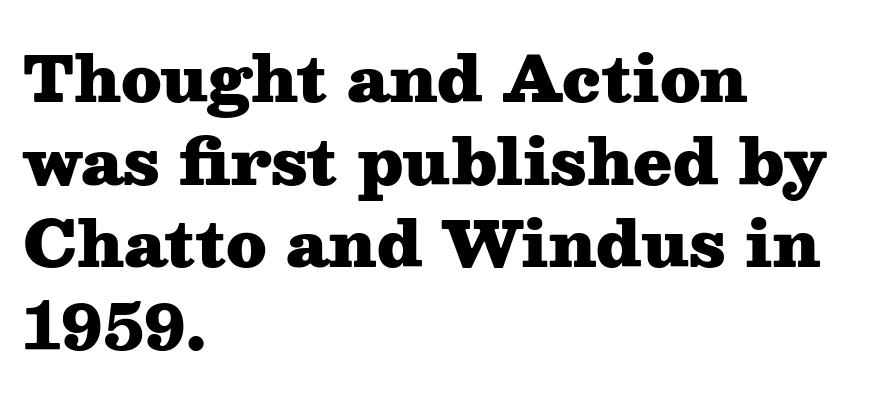
The image shows 63 px heavy, wide serif type, upright; set left-aligned, normal line spacing (1.31x), normal letter spacing, not underlined; medium stroke contrast and a medium x-height.
